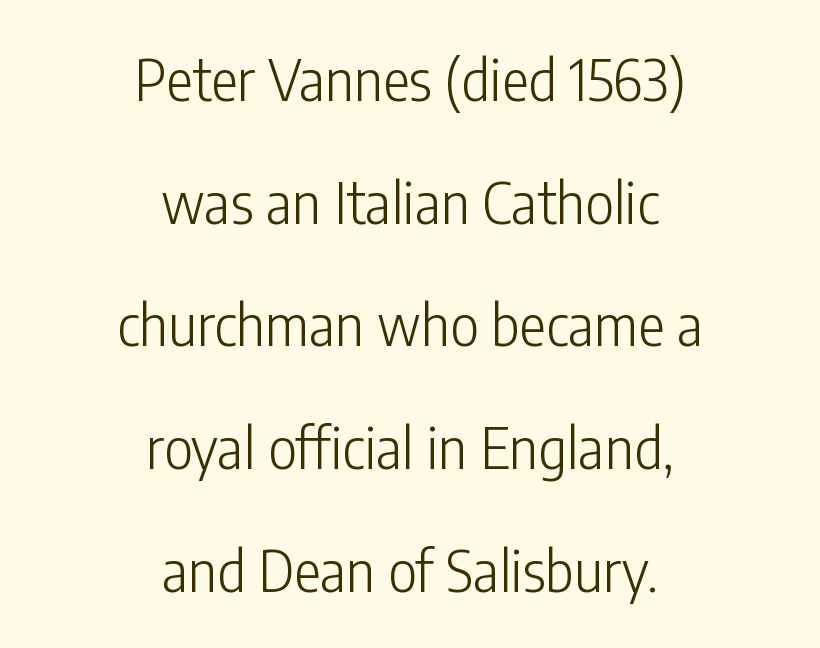
The image shows 56 px light, condensed sans-serif type, upright; set centered, loose line spacing (2.19x), normal letter spacing, not underlined; low stroke contrast and a medium x-height.
